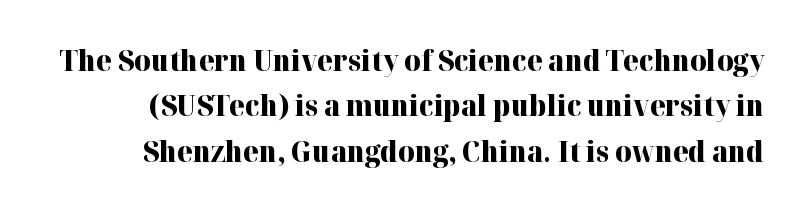
{"serif": "yes", "italic": "no", "bold": "yes", "weight": "heavy", "width": "normal", "stroke_contrast": "high", "x_height": "medium", "monospaced": "no", "underline": "no", "line_spacing": "normal", "line_spacing_ratio": 1.62, "letter_spacing": "normal", "letter_spacing_em": 0.0, "glyph_px": 28}
